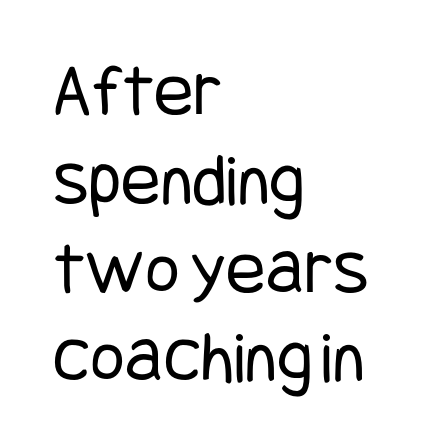
{"serif": "no", "italic": "no", "bold": "no", "weight": "regular", "width": "condensed", "stroke_contrast": "low", "x_height": "large", "underline": "no", "align": "left", "line_spacing_ratio": 1.2, "letter_spacing": "normal", "letter_spacing_em": 0.0, "glyph_px": 74}
